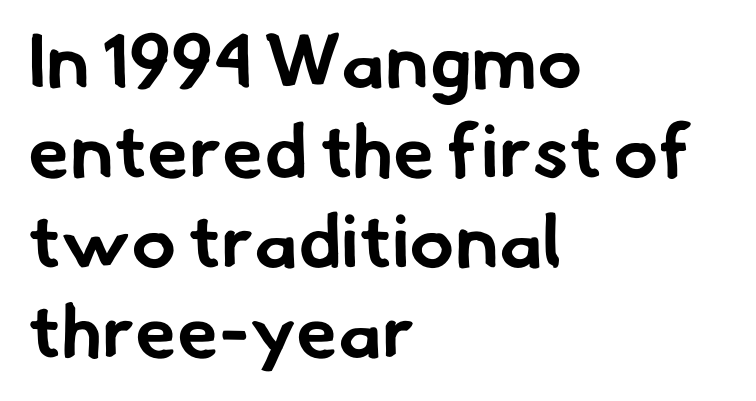
The image shows 75 px bold sans-serif type; set left-aligned, line spacing 1.2x, normal letter spacing, not underlined; low stroke contrast and a small x-height.
